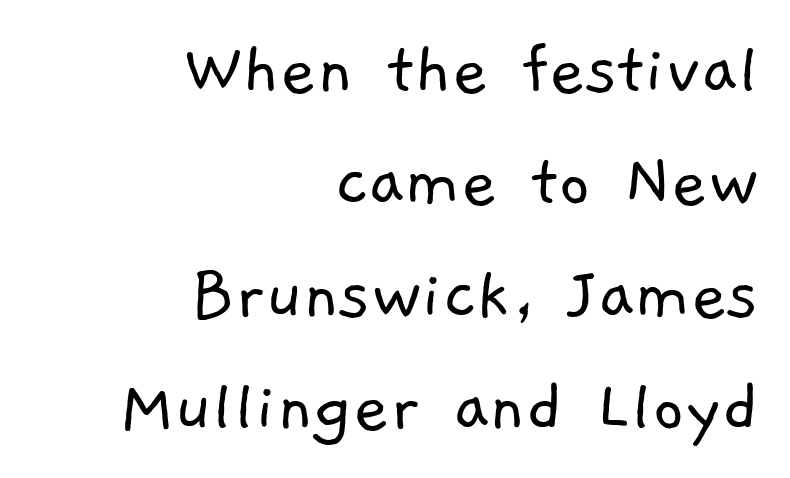
Q: Is the text bold? A: No.
Q: Is the typeface a serif or a sans-serif typeface? A: Sans-serif.
Q: Is the text underlined? A: No.
Q: How is the paragraph aligned? A: Right-aligned.
Q: Is the spacing between letters normal or unusually wide? A: Normal.
Q: Is the spacing between lines tight, normal or loose? A: Normal.
Q: Width (condensed, normal, or wide)? A: Normal.
Q: Stroke contrast? A: Low.
Q: x-height? A: Medium.
Q: Monospaced? A: No.
